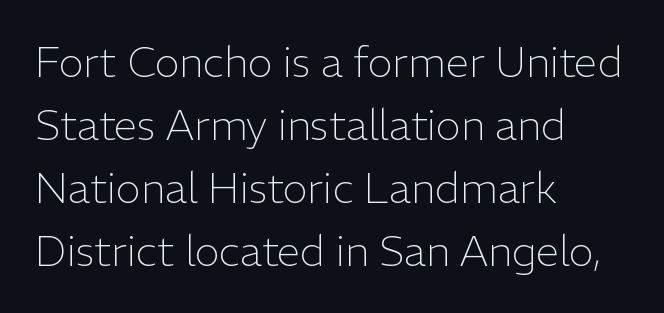
Teacher's note: observe the even left margin — that is flush-left alignment. This block has exactly the height ordinary leading produces. Serif or sans? Sans — the stroke terminals are bare. This is not heavy type; no bold has been used. Spacing between characters is what you'd get straight out of the box. These lines were composed using upright roman letters.
